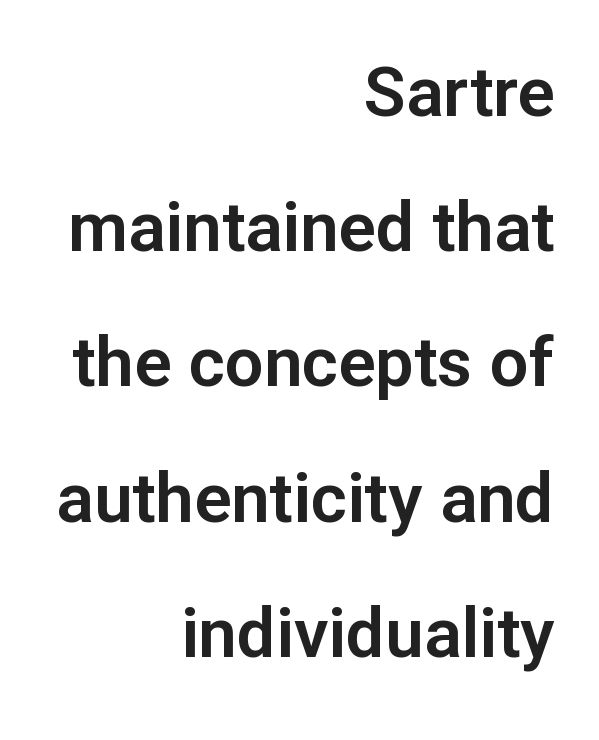
{"serif": "no", "italic": "no", "width": "normal", "stroke_contrast": "low", "x_height": "medium", "monospaced": "no", "underline": "no", "align": "right", "line_spacing": "loose", "line_spacing_ratio": 1.96, "letter_spacing": "normal", "letter_spacing_em": 0.0, "glyph_px": 69}
